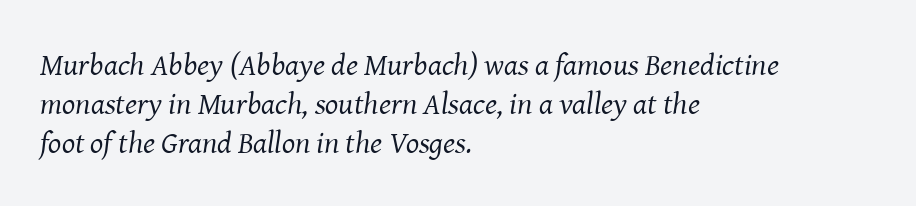
The image shows 31 px regular-weight serif type, italic (leaning right); set left-aligned, normal line spacing (1.26x), normal letter spacing, not underlined; medium stroke contrast and a medium x-height.
